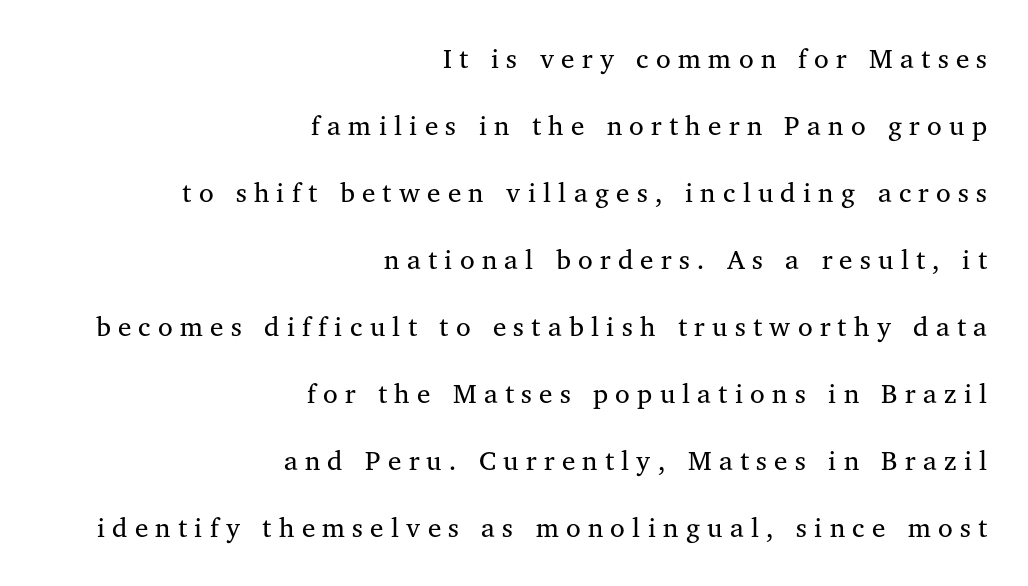
{"italic": "no", "bold": "no", "underline": "no", "align": "right", "line_spacing": "loose", "line_spacing_ratio": 2.48, "letter_spacing": "wide", "letter_spacing_em": 0.27, "glyph_px": 27}
